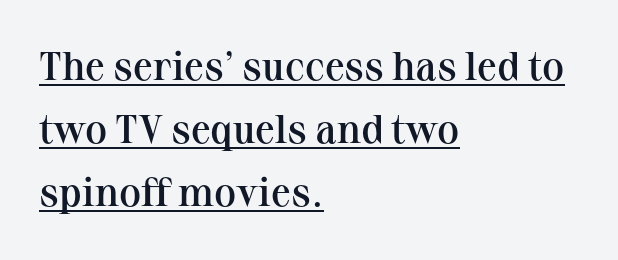
The leading is moderate, giving the passage an even texture. The face used here is rendered with its standard letterfit. These lines carry some extra weight — a demibold, not a full bold. Is this a fixed-width face? No — the glyphs have proportional, varying widths.
